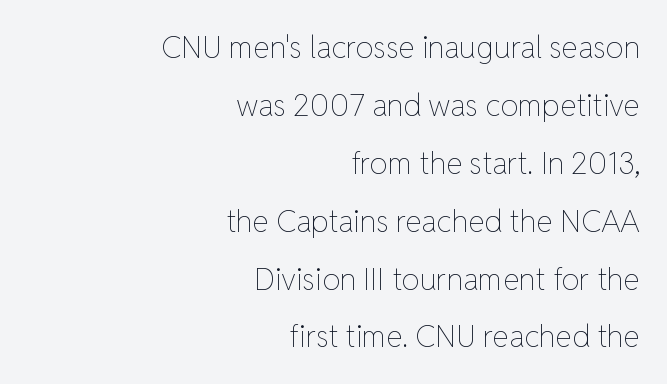
{"italic": "no", "bold": "no", "weight": "thin", "width": "normal", "stroke_contrast": "low", "x_height": "medium", "monospaced": "no", "underline": "no", "align": "right", "line_spacing": "loose", "line_spacing_ratio": 1.93, "letter_spacing": "normal", "letter_spacing_em": 0.0, "glyph_px": 30}
